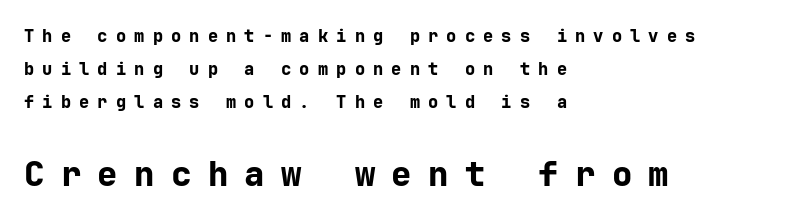
{"serif": "no", "italic": "no", "bold": "yes", "weight": "bold", "width": "normal", "stroke_contrast": "low", "x_height": "medium", "underline": "no", "align": "left", "line_spacing": "loose", "line_spacing_ratio": 1.95, "letter_spacing": "wide", "letter_spacing_em": 0.48, "larger_block": "second", "size_ratio": 2.0, "glyph_px": 34}
